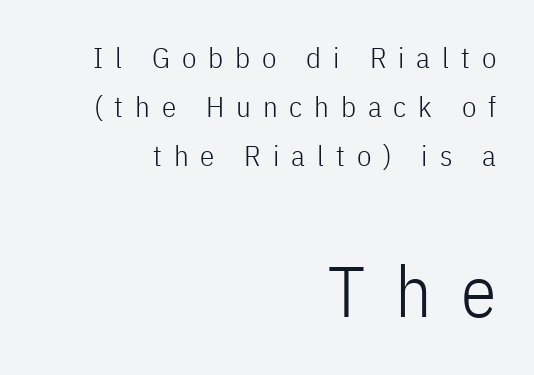
{"serif": "no", "italic": "no", "bold": "no", "weight": "light", "width": "condensed", "stroke_contrast": "low", "x_height": "medium", "monospaced": "no", "underline": "no", "align": "right", "line_spacing": "normal", "line_spacing_ratio": 1.69, "letter_spacing": "wide", "letter_spacing_em": 0.41, "larger_block": "second", "size_ratio": 2.48, "glyph_px": 72}
